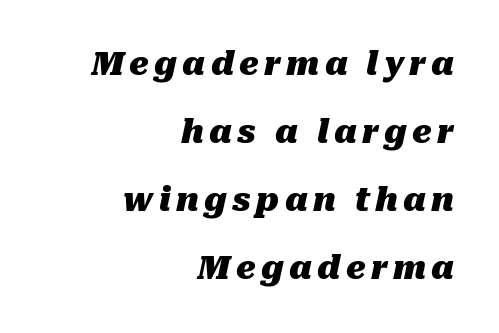
Students, observe: this is what heavily led, spacious text looks like. The typesetter chose a ragged-left arrangement here. Every character sits at an angle, as italics do. Every letter is thick-stroked: bold, no question.
